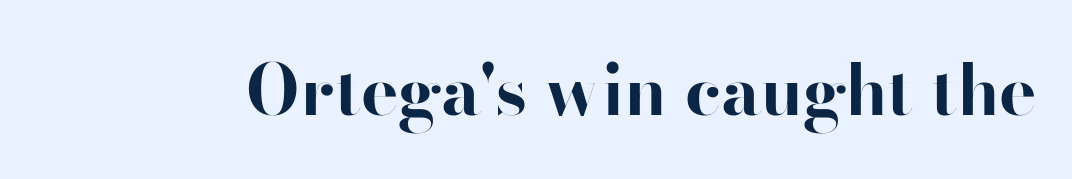
The image shows 70 px bold sans-serif type, upright; set normal letter spacing, not underlined; high stroke contrast and a small x-height.
